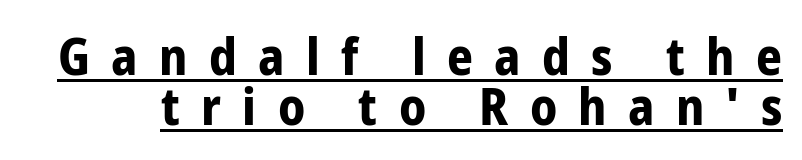
{"serif": "no", "italic": "no", "bold": "yes", "weight": "bold", "width": "condensed", "stroke_contrast": "low", "x_height": "medium", "monospaced": "no", "underline": "yes", "line_spacing": "tight", "line_spacing_ratio": 0.98, "letter_spacing": "wide", "letter_spacing_em": 0.42, "glyph_px": 51}
